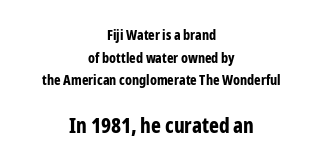
The image shows 21 px bold type, upright; set centered, normal line spacing (1.62x), normal letter spacing, not underlined; the second (bottom) block is 1.5x larger.
